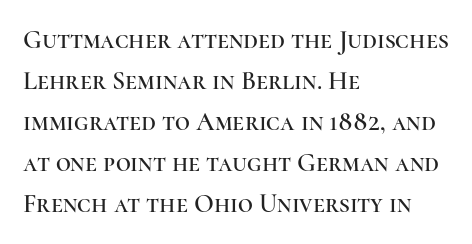
Q: Is the text italic (slanted)? A: No, it is upright.
Q: Is the text underlined? A: No.
Q: How is the paragraph aligned? A: Left-aligned.
Q: Is the spacing between letters normal or unusually wide? A: Normal.
Q: Is the spacing between lines tight, normal or loose? A: Normal.
